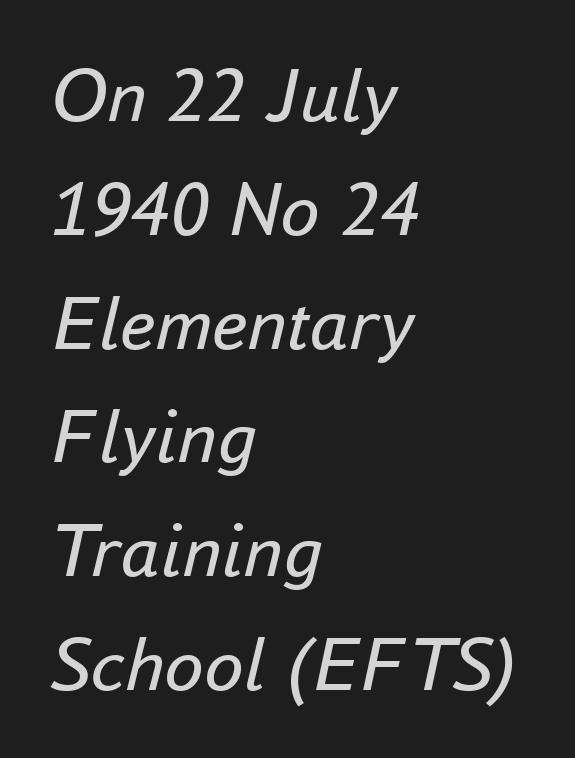
{"italic": "yes", "lean": "right", "slant_degrees": 16, "bold": "no", "weight": "regular", "width": "normal", "stroke_contrast": "low", "x_height": "small", "monospaced": "no", "underline": "no", "align": "left", "line_spacing": "normal", "line_spacing_ratio": 1.44, "letter_spacing": "normal", "letter_spacing_em": 0.0, "glyph_px": 79}
